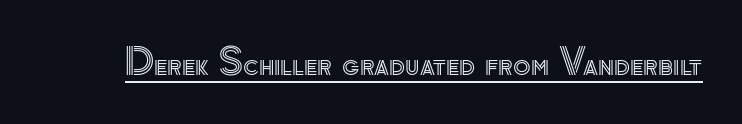
The image shows 36 px text type, upright; set normal letter spacing, underlined; a small x-height.
